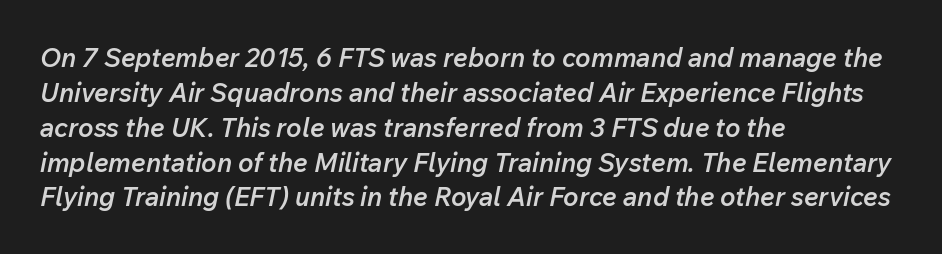
Is the block centered? No — it sits flush against the left margin. Look at the stroke-to-counter ratio: somewhat heavy, a semibold. Tracking here is standard; glyphs follow each other at the usual distance. A bare baseline throughout the passage.
